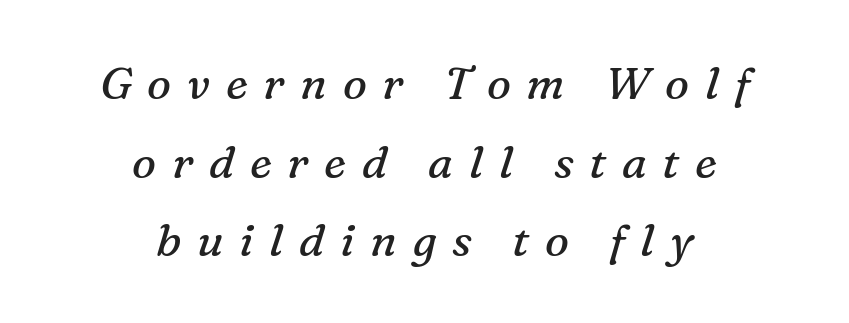
The rendering shows small feet on the letterforms — a serif design. These lines stack symmetrically, like a column narrowing and widening about its center. What stands out about the letter spacing? Its width — letters are far apart. Summary of weight: not heavy and not bold. Each letter keeps its own natural width here, so spacing adapts to shape. Each row of text sits above clean, open space.
